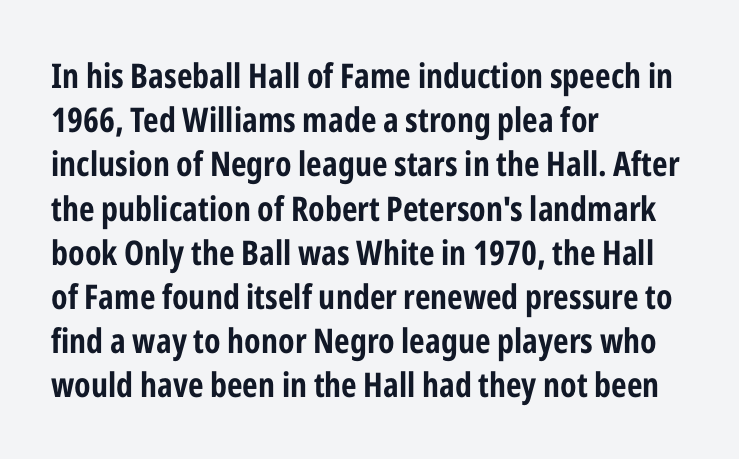
Plenty of ink on the page — the face is bold. Horizontal bands of white between lines are of average thickness. These lines are composed in type without serifs. Spacing verdict: proportional, widths tailored to each character. These lines keep a tight, regular rhythm from letter to letter. Posture: upright roman.
